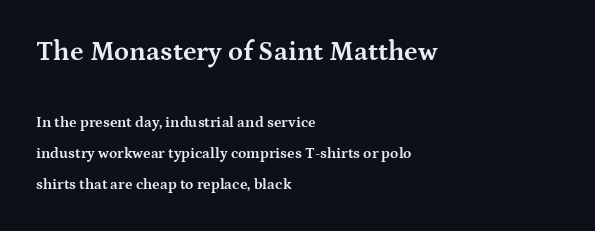
The image shows 27 px bold type, upright; set left-aligned, loose line spacing (2.08x), normal letter spacing, not underlined; the first (top) block is 1.8x larger.
